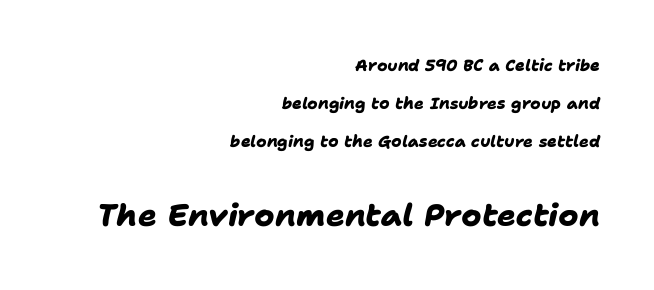
{"serif": "no", "bold": "yes", "weight": "heavy", "width": "normal", "stroke_contrast": "low", "x_height": "medium", "monospaced": "no", "underline": "no", "align": "right", "line_spacing": "loose", "line_spacing_ratio": 2.39, "letter_spacing": "normal", "letter_spacing_em": 0.0, "larger_block": "second", "size_ratio": 1.94, "glyph_px": 31}
